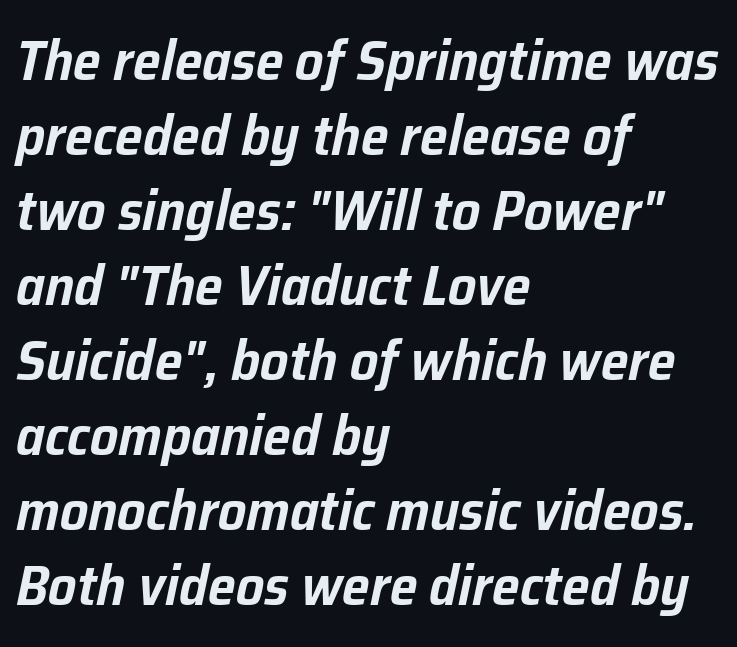
Designer's note — italics engaged. The passage is arranged the way most books set body copy — flush left. These lines are rendered in a variable-pitch font. Words appear dense and cohesive because spacing is normal. Plain, unruled lines of type.
